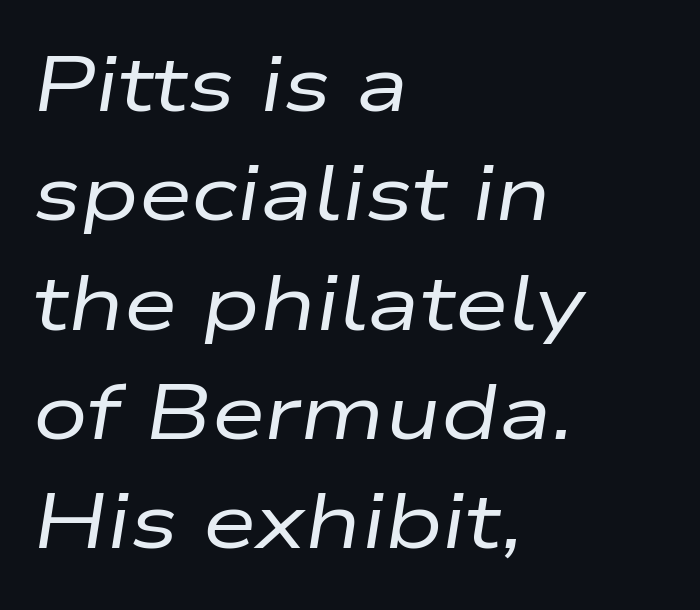
{"italic": "yes", "lean": "right", "slant_degrees": 9, "bold": "no", "weight": "regular", "width": "wide", "stroke_contrast": "low", "x_height": "medium", "monospaced": "no", "underline": "no", "align": "left", "line_spacing": "normal", "line_spacing_ratio": 1.42, "letter_spacing": "normal", "letter_spacing_em": 0.0, "glyph_px": 77}
